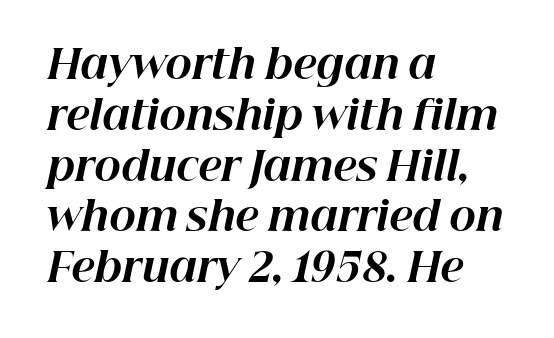
{"italic": "yes", "lean": "right", "slant_degrees": 12, "bold": "yes", "weight": "bold", "width": "normal", "stroke_contrast": "high", "x_height": "medium", "monospaced": "no", "underline": "no", "align": "left", "line_spacing": "normal", "line_spacing_ratio": 1.27, "letter_spacing": "normal", "letter_spacing_em": 0.0, "glyph_px": 40}
